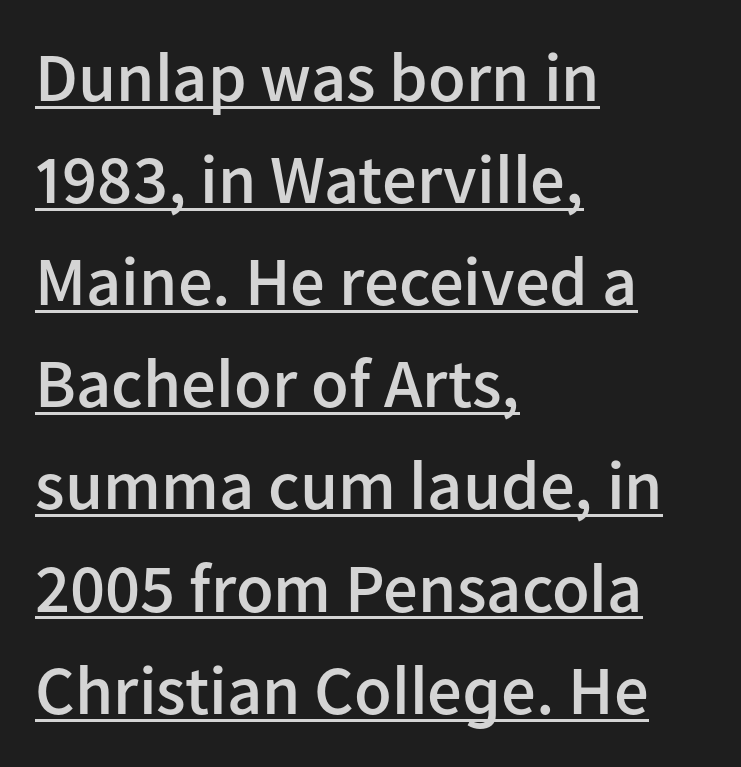
The image shows 69 px semibold sans-serif type, upright; set left-aligned, normal line spacing (1.48x), normal letter spacing, underlined; low stroke contrast and a medium x-height.
